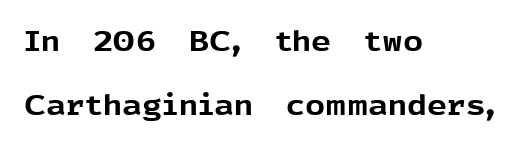
The passage shown is typed in a proportional face where columns would drift. Observe the ordinary spacing: letters are neighbours, not strangers. The specimen omits any rule beneath the text block's lines. Compared with typical paragraphs, the rows here are farther apart.
